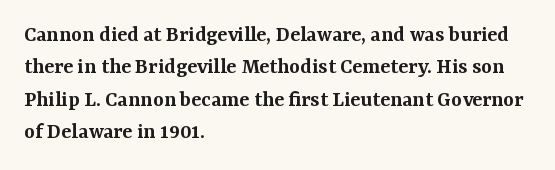
The image shows 23 px text type, upright; set left-aligned, normal line spacing (1.41x), normal letter spacing, not underlined.
